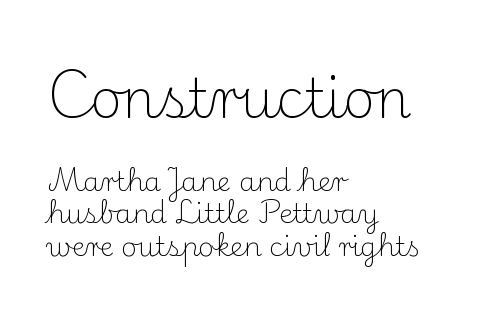
{"serif": "yes", "italic": "no", "bold": "no", "weight": "light", "width": "normal", "stroke_contrast": "medium", "x_height": "small", "monospaced": "no", "underline": "no", "align": "left", "line_spacing_ratio": 1.21, "letter_spacing": "normal", "letter_spacing_em": 0.0, "larger_block": "first", "size_ratio": 2.0, "glyph_px": 54}
